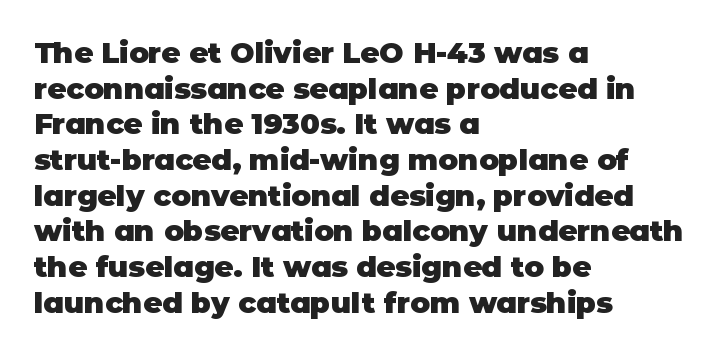
Lines of text with bare space underneath. Horizontal alignment here is leftward, the default for most running prose. Do the characters align in a grid? No, the font is proportional. The glyphs in this specimen are sans serif. The sample has been set heavy, in full bold. A typesetter would mark this as roman, not italic.
